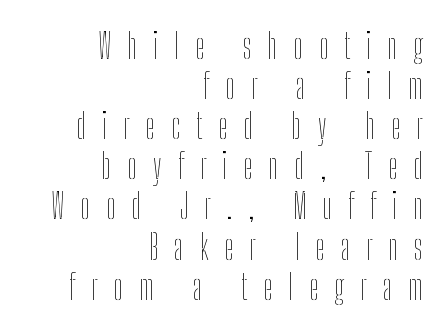
Q: Is the text bold? A: No.
Q: Is the text italic (slanted)? A: No, it is upright.
Q: Is the text underlined? A: No.
Q: How is the paragraph aligned? A: Right-aligned.
Q: Is the spacing between letters normal or unusually wide? A: Unusually wide.
Q: Width (condensed, normal, or wide)? A: Condensed.
Q: Stroke contrast? A: Low.
Q: x-height? A: Medium.
Q: Monospaced? A: No.
